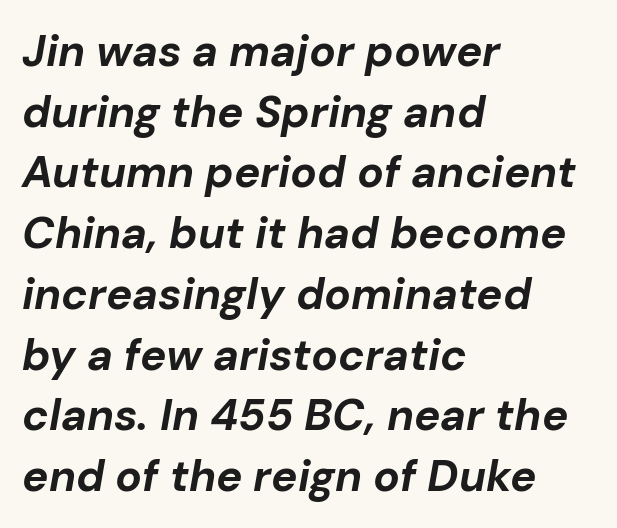
Q: Is the text bold? A: Yes.
Q: Is the text italic (slanted)? A: Yes, it leans right by about 10 degrees.
Q: Is the text underlined? A: No.
Q: How is the paragraph aligned? A: Left-aligned.
Q: Is the spacing between letters normal or unusually wide? A: Normal.
Q: Is the spacing between lines tight, normal or loose? A: Normal.
Q: Width (condensed, normal, or wide)? A: Normal.
Q: Stroke contrast? A: Low.
Q: x-height? A: Medium.
Q: Monospaced? A: No.
